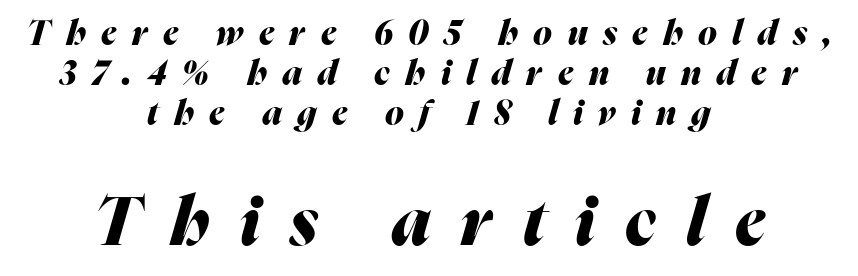
Q: Is the text bold? A: Yes.
Q: Is the text italic (slanted)? A: Yes, it leans right by about 16 degrees.
Q: Is the text underlined? A: No.
Q: How is the paragraph aligned? A: Centered.
Q: Is the spacing between letters normal or unusually wide? A: Unusually wide.
Q: Which block of text is set in a larger size, the first (top) or the second (bottom)? A: The second (bottom) one.
Q: Width (condensed, normal, or wide)? A: Normal.
Q: Stroke contrast? A: Medium.
Q: x-height? A: Medium.
Q: Monospaced? A: No.
